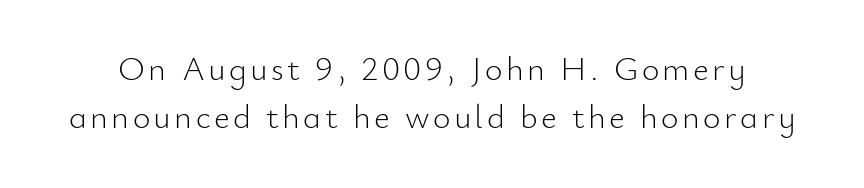
{"serif": "no", "italic": "no", "bold": "no", "weight": "light", "width": "normal", "stroke_contrast": "low", "x_height": "small", "monospaced": "no", "underline": "no", "line_spacing": "normal", "line_spacing_ratio": 1.42, "glyph_px": 34}
